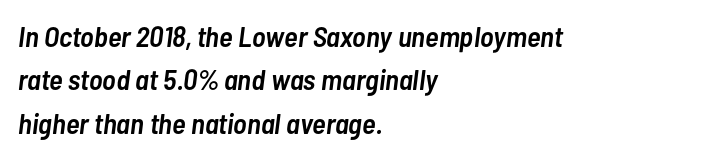
{"italic": "yes", "lean": "right", "slant_degrees": 7, "bold": "semi", "weight": "semibold", "width": "condensed", "stroke_contrast": "low", "x_height": "medium", "monospaced": "no", "underline": "no", "align": "left", "line_spacing": "normal", "line_spacing_ratio": 1.5, "letter_spacing": "normal", "letter_spacing_em": 0.0, "glyph_px": 29}
